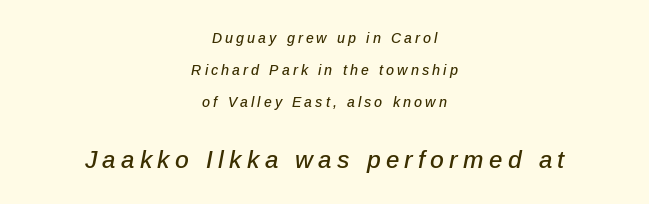
The image shows 24 px text type, italic (leaning right); set centered, loose line spacing (2.3x), unusually wide letter spacing (+0.22 em), not underlined; the second (bottom) block is 1.71x larger.
